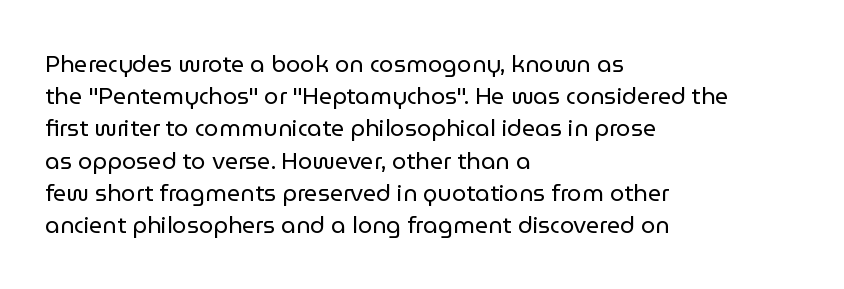
{"italic": "no", "bold": "no", "underline": "no", "align": "left", "line_spacing": "normal", "line_spacing_ratio": 1.4, "letter_spacing": "normal", "letter_spacing_em": 0.0, "glyph_px": 23}
